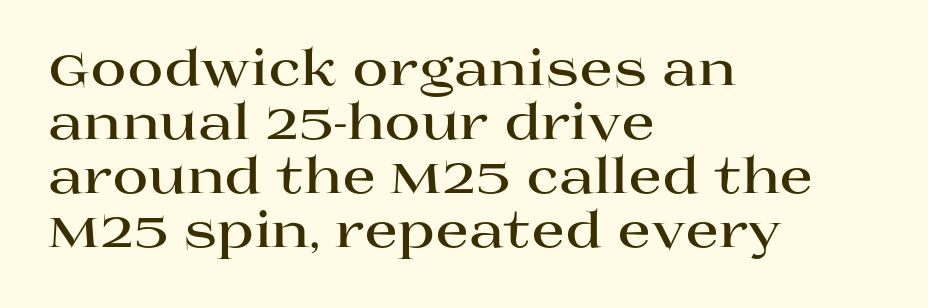
{"serif": "yes", "italic": "no", "bold": "yes", "weight": "bold", "width": "wide", "stroke_contrast": "high", "x_height": "large", "monospaced": "no", "underline": "no", "align": "left", "line_spacing": "tight", "line_spacing_ratio": 1.1, "letter_spacing": "normal", "letter_spacing_em": 0.0, "glyph_px": 49}
